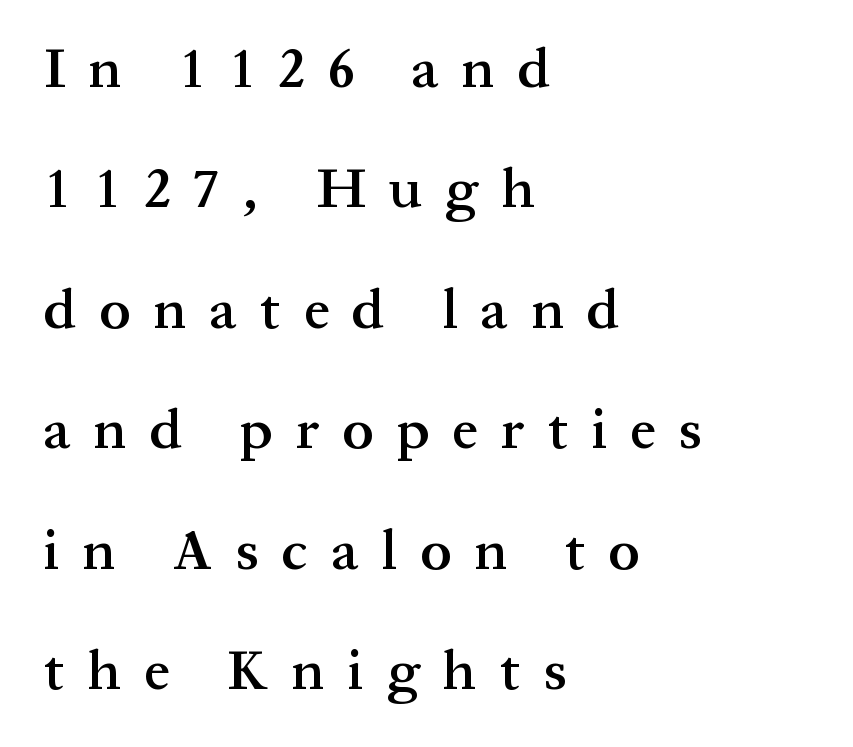
Students, observe: this is what heavily led, spacious text looks like. Characters follow at a spacing far wider than the type designer built in. A roman cut, with each character standing at attention. Proportional: the letters do not fall into vertical columns. The space beneath each line is pristine and unruled. Moderately thickened strokes mark this as semibold type.
